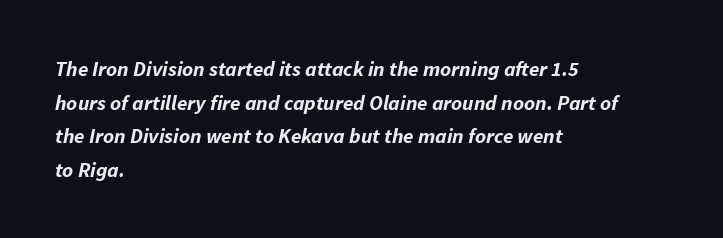
Each row of text sits above clean, open space. In terms of posture, this sample is oblique. Each glyph is drawn with heavy, bold strokes. You could call the tracking neutral — neither tight nor loose. The setting favours the left margin, as ordinary paragraphs usually do. Does the leading feel generous? No, just average.
